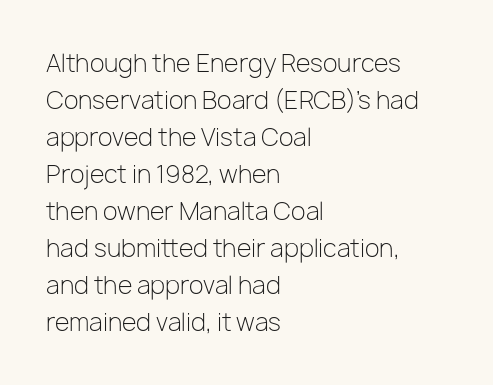
The image shows 24 px text type, upright; set left-aligned, normal line spacing (1.54x), normal letter spacing, not underlined.
